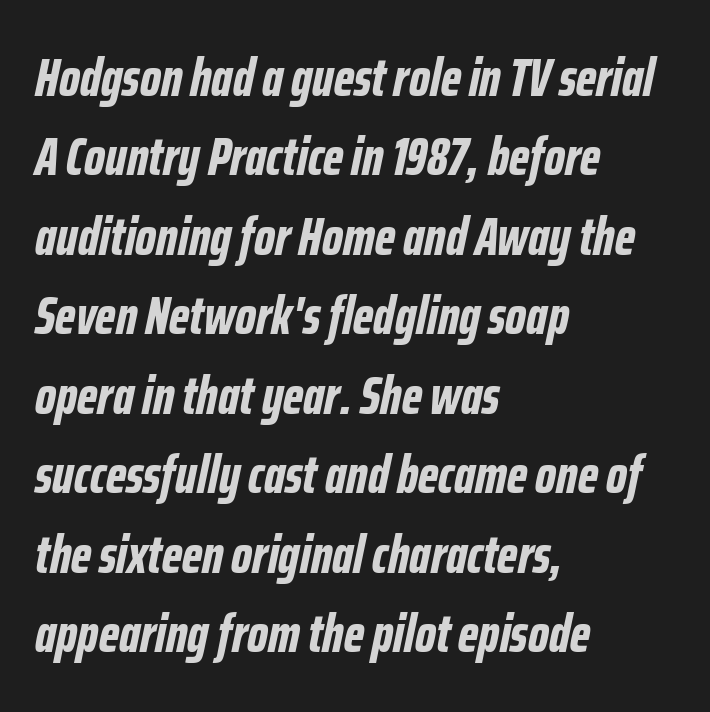
The image shows 53 px bold, condensed type, italic (leaning right); set left-aligned, normal line spacing (1.5x), normal letter spacing, not underlined; low stroke contrast and a medium x-height.
